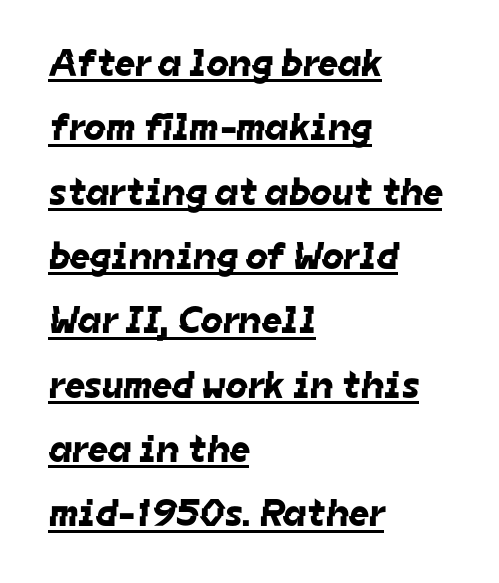
{"serif": "no", "width": "normal", "stroke_contrast": "low", "x_height": "medium", "monospaced": "no", "underline": "yes", "align": "left", "line_spacing": "normal", "line_spacing_ratio": 1.65, "letter_spacing": "normal", "letter_spacing_em": 0.0, "glyph_px": 39}
